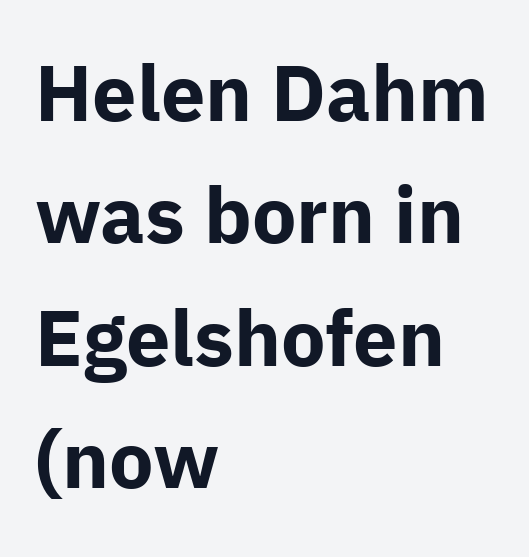
{"serif": "no", "italic": "no", "bold": "yes", "weight": "bold", "width": "normal", "stroke_contrast": "low", "x_height": "medium", "monospaced": "no", "underline": "no", "align": "left", "line_spacing": "normal", "line_spacing_ratio": 1.55, "letter_spacing": "normal", "letter_spacing_em": 0.0, "glyph_px": 79}
